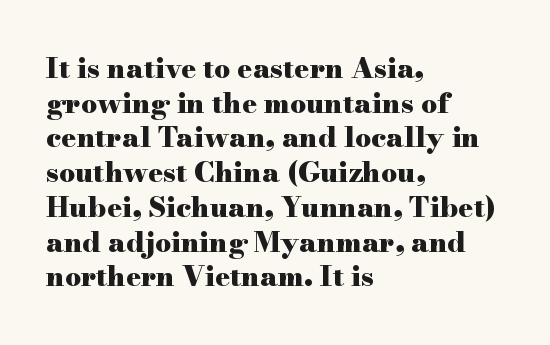
This sample uses plain, unmodified letter spacing. A bare baseline throughout the passage. Designer's note — italics off, roman on. These lines carry a lot of weight — the face is fully bold. Visually the block forms a straight wall on the left and a jagged coastline on the right. Here the designer chose a conventional face with non-uniform glyph widths.
